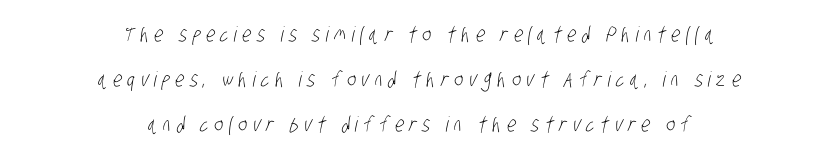
Q: Is the text bold? A: No.
Q: Is the text underlined? A: No.
Q: How is the paragraph aligned? A: Centered.
Q: Is the spacing between letters normal or unusually wide? A: Unusually wide.
Q: Is the spacing between lines tight, normal or loose? A: Loose.
